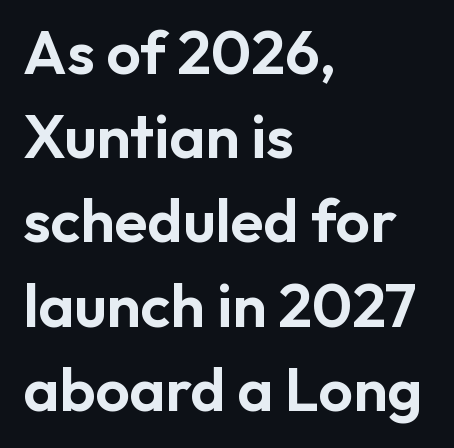
The line texture is even and compact thanks to regular tracking. The area under the type is left untouched. Do the letters lean? They stand straight. Does the leading feel generous? No, just average. Here the designer chose a conventional face with non-uniform glyph widths. The text was rendered using a sans face with plain stroke endings.
